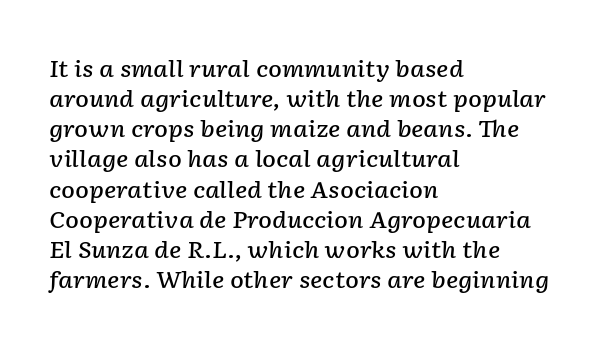
The image shows 23 px text type, italic (leaning right); set left-aligned, normal line spacing (1.31x), normal letter spacing, not underlined.
